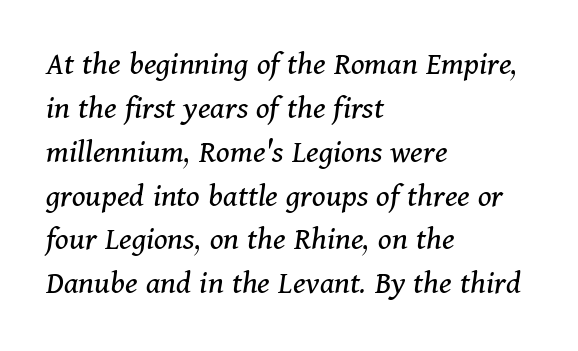
The image shows 34 px regular-weight serif type, italic (leaning right); set left-aligned, normal line spacing (1.29x), normal letter spacing, not underlined; medium stroke contrast and a medium x-height.
